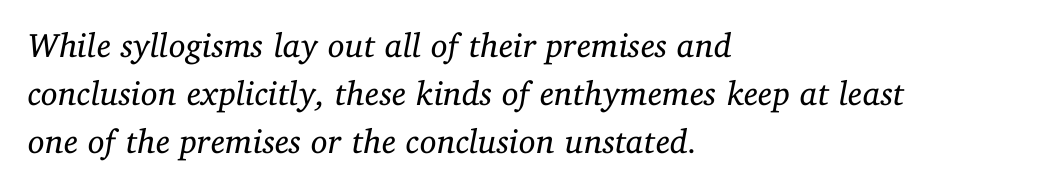
Inter-character spacing is left at the font's built-in metrics. You could not count columns in this text — the font is proportionally spaced. Baseline-to-baseline distance is the conventional proportion of letter height. Leftover space on each line is placed entirely after the last word.
